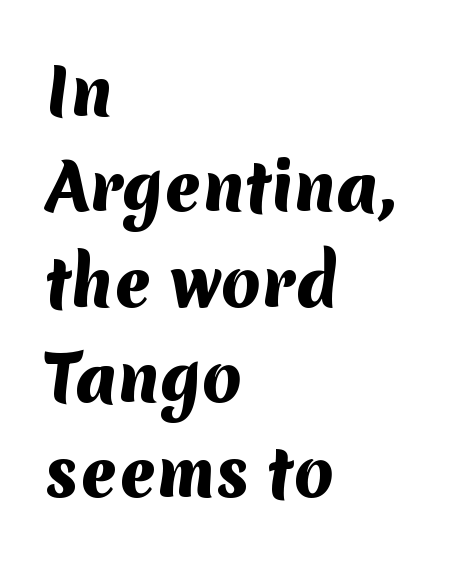
The sample has been set heavy, in full bold. Typeset ragged right — the left edge is the straight one. Whoever set this chose a conventional vertical rhythm. No feet cap the strokes, marking this as sans-serif type. The passage shown is typed in a proportional face where columns would drift.
